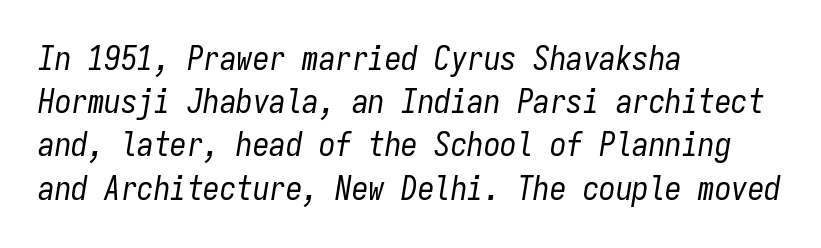
{"italic": "yes", "lean": "right", "slant_degrees": 9, "bold": "no", "weight": "regular", "width": "condensed", "stroke_contrast": "low", "x_height": "medium", "monospaced": "yes", "underline": "no", "align": "left", "line_spacing": "normal", "line_spacing_ratio": 1.31, "letter_spacing": "normal", "letter_spacing_em": 0.0, "glyph_px": 33}
